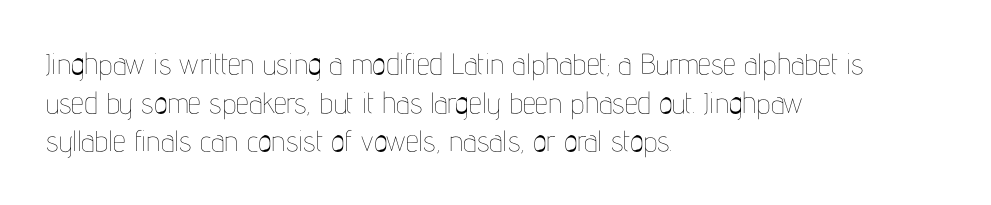
The rows are spaced the way most documents space them. Visually the block forms a straight wall on the left and a jagged coastline on the right. Letter spacing: default. The specimen omits any rule beneath the text block's lines. Stems and bowls with no extra thickness — not bold. Spacing verdict: proportional, widths tailored to each character.
